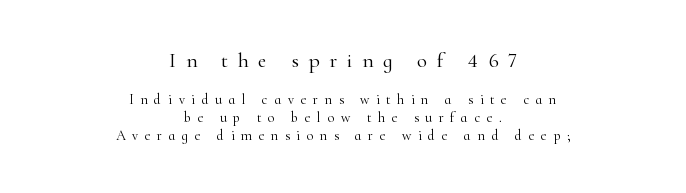
Q: Is the text bold? A: No.
Q: Is the text italic (slanted)? A: No, it is upright.
Q: Is the text underlined? A: No.
Q: How is the paragraph aligned? A: Centered.
Q: Is the spacing between letters normal or unusually wide? A: Unusually wide.
Q: Is the spacing between lines tight, normal or loose? A: Normal.
Q: Which block of text is set in a larger size, the first (top) or the second (bottom)? A: The first (top) one.
